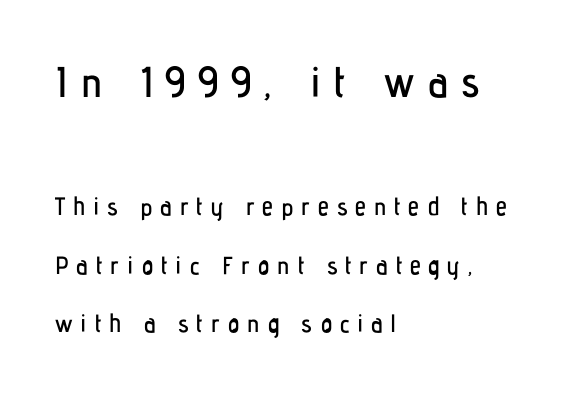
The image shows 43 px condensed sans-serif type, upright; set left-aligned, loose line spacing (2.34x), unusually wide letter spacing (+0.31 em), not underlined; the first (top) block is 1.72x larger; low stroke contrast and a medium x-height.
